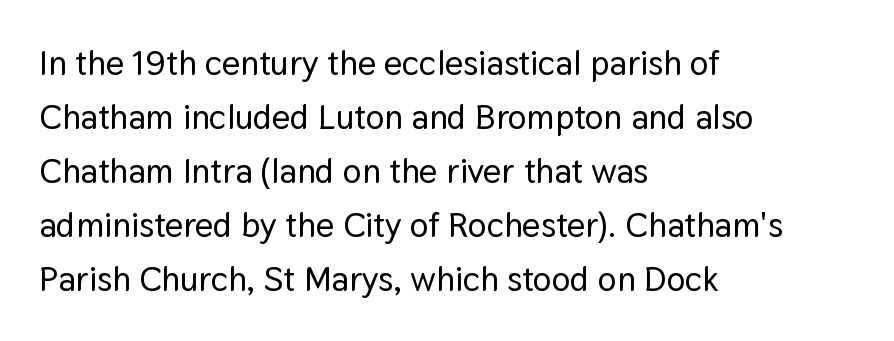
{"serif": "no", "italic": "no", "width": "normal", "stroke_contrast": "low", "x_height": "medium", "monospaced": "no", "underline": "no", "align": "left", "line_spacing": "normal", "line_spacing_ratio": 1.54, "letter_spacing": "normal", "letter_spacing_em": 0.0, "glyph_px": 35}
